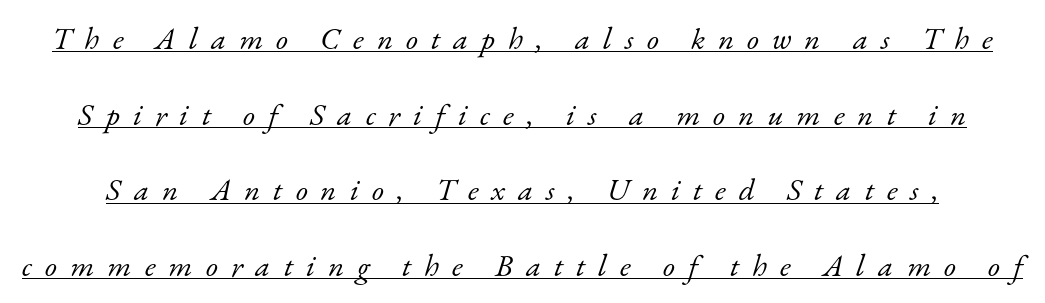
Q: Is the text bold? A: No.
Q: Is the text italic (slanted)? A: Yes, it leans right by about 17 degrees.
Q: Is the typeface a serif or a sans-serif typeface? A: Serif.
Q: Is the text underlined? A: Yes.
Q: Is the spacing between letters normal or unusually wide? A: Unusually wide.
Q: Is the spacing between lines tight, normal or loose? A: Loose.
Q: Width (condensed, normal, or wide)? A: Normal.
Q: Stroke contrast? A: Low.
Q: x-height? A: Small.
Q: Monospaced? A: No.
